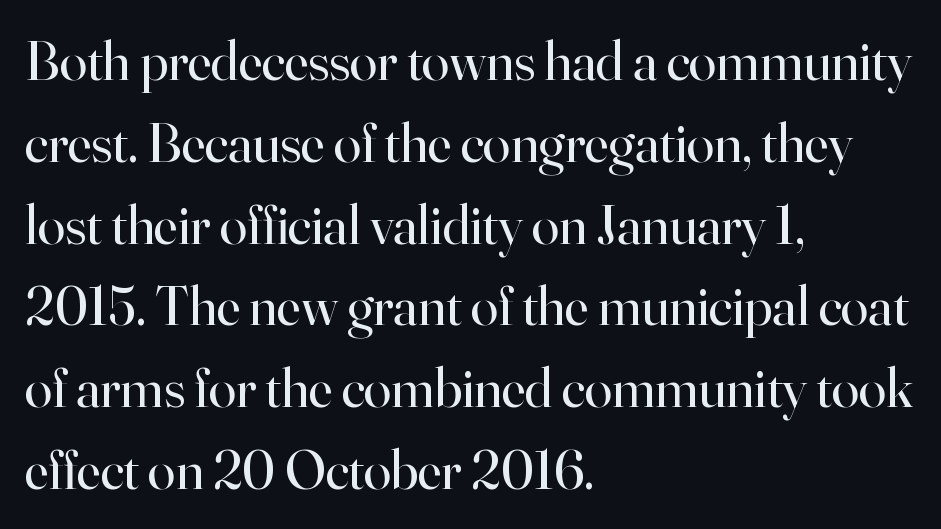
Spacing between characters is what you'd get straight out of the box. The face used here is proportionally spaced, like ordinary book or web type. The gap between lines stays unmarked. Every character sits straight up, as roman type does.
